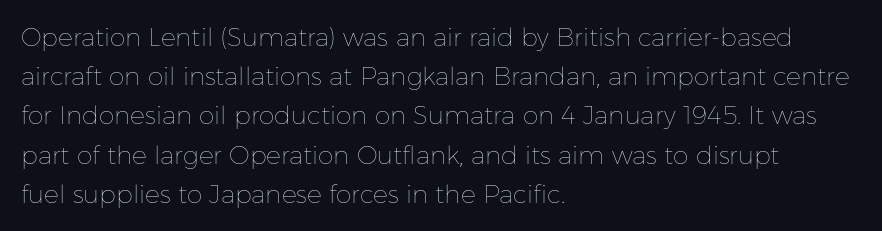
Is this a heavy cut? Hardly; it is regular or lighter. In CSS terms this would be text-align: left. Words appear dense and cohesive because spacing is normal. The gap between lines stays unmarked. Reading down the column, the eye jumps a familiar distance to each next line. This is roman type, the default non-slanted kind.
